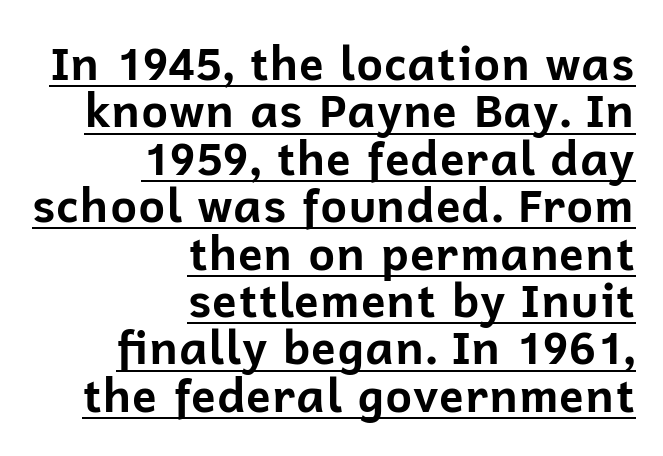
Regarding leading, the lines here are crowded together. The gaps between neighbouring characters are ordinary and unremarkable. A typesetter would call this proportional, since set widths differ per character. Rendered with straight, roman letterforms. Typographic density is high because the face is bold. You can see a thin bar hugging the bottom of the glyphs.
